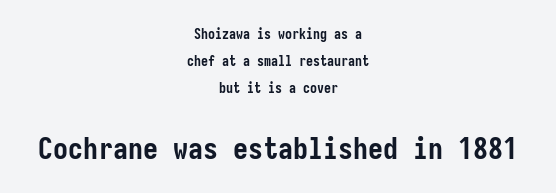
The image shows 30 px semibold, condensed sans-serif type, upright; set centered, loose line spacing (1.92x), normal letter spacing, not underlined; the second (bottom) block is 2.14x larger; low stroke contrast and a medium x-height.
